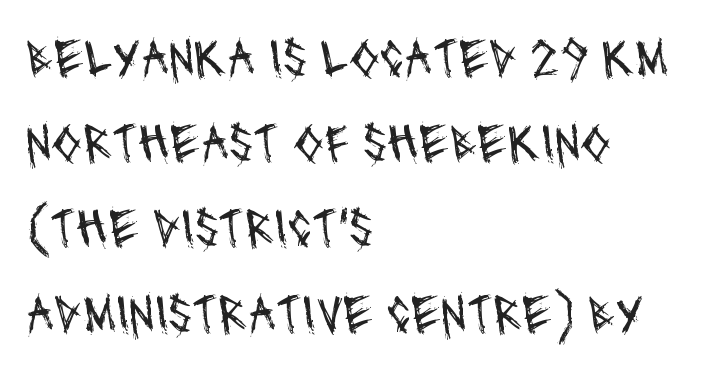
Is the stroke heavy? The answer is a plain regular-or-lighter. Descenders are the only things crossing below the line. The face used here is proportionally spaced, like ordinary book or web type. The face used here is a sans, in the tradition of grotesques and geometrics. Caption: standard tracking, unaltered.
